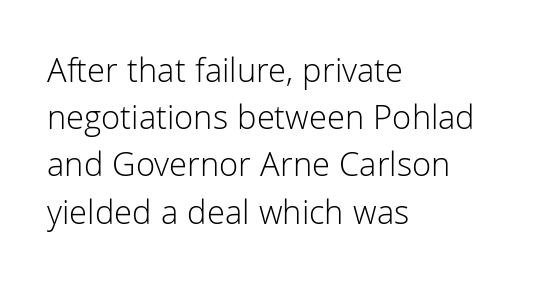
{"serif": "no", "italic": "no", "bold": "no", "weight": "light", "width": "normal", "stroke_contrast": "low", "x_height": "medium", "monospaced": "no", "underline": "no", "align": "left", "line_spacing": "normal", "line_spacing_ratio": 1.35, "letter_spacing": "normal", "letter_spacing_em": 0.0, "glyph_px": 35}
